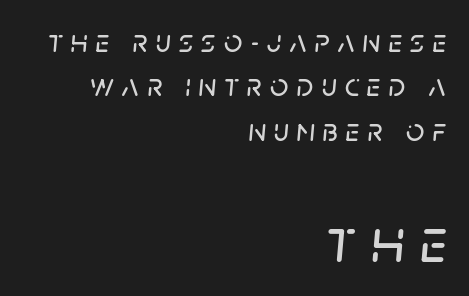
Q: Is the text italic (slanted)? A: Yes, it leans right by about 5 degrees.
Q: Is the text underlined? A: No.
Q: How is the paragraph aligned? A: Right-aligned.
Q: Is the spacing between letters normal or unusually wide? A: Unusually wide.
Q: Is the spacing between lines tight, normal or loose? A: Normal.
Q: Which block of text is set in a larger size, the first (top) or the second (bottom)? A: The second (bottom) one.
Q: Width (condensed, normal, or wide)? A: Normal.
Q: Stroke contrast? A: Low.
Q: x-height? A: Large.
Q: Monospaced? A: No.
